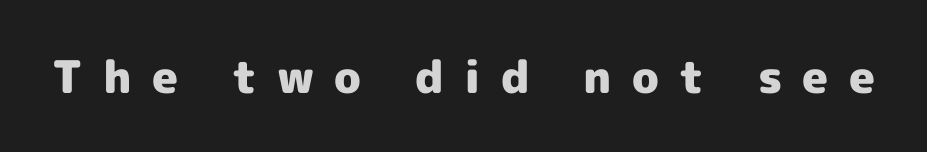
{"serif": "no", "italic": "no", "bold": "yes", "weight": "heavy", "width": "normal", "x_height": "medium", "monospaced": "no", "underline": "no", "letter_spacing": "wide", "letter_spacing_em": 0.45, "glyph_px": 45}
